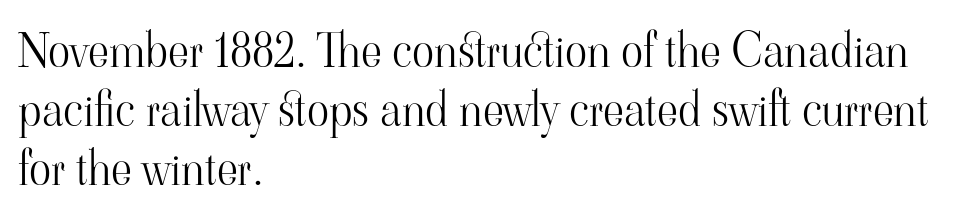
{"serif": "yes", "italic": "no", "bold": "no", "weight": "light", "width": "normal", "stroke_contrast": "high", "x_height": "small", "monospaced": "no", "underline": "no", "align": "left", "line_spacing": "normal", "line_spacing_ratio": 1.28, "letter_spacing": "normal", "letter_spacing_em": 0.0, "glyph_px": 46}
